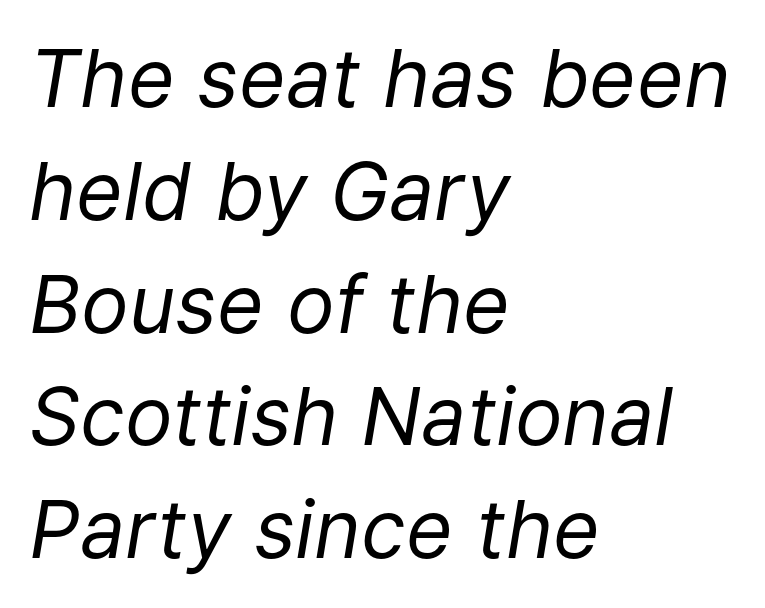
Q: Is the text bold? A: No.
Q: Is the text italic (slanted)? A: Yes, it leans right by about 9 degrees.
Q: Is the text underlined? A: No.
Q: How is the paragraph aligned? A: Left-aligned.
Q: Is the spacing between letters normal or unusually wide? A: Normal.
Q: Is the spacing between lines tight, normal or loose? A: Normal.
Q: Width (condensed, normal, or wide)? A: Normal.
Q: Stroke contrast? A: Low.
Q: x-height? A: Medium.
Q: Monospaced? A: No.
